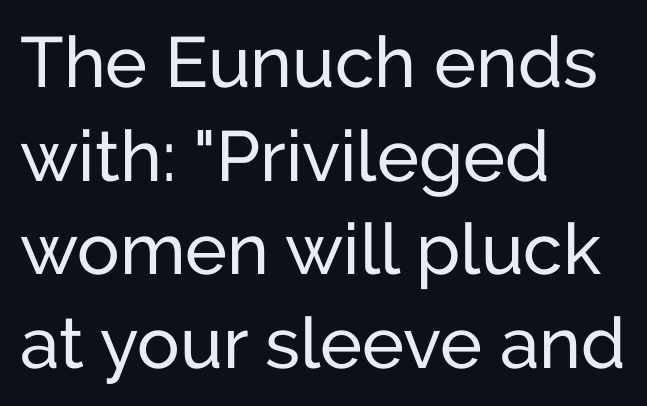
{"serif": "no", "italic": "no", "width": "normal", "stroke_contrast": "low", "x_height": "medium", "monospaced": "no", "underline": "no", "align": "left", "line_spacing": "normal", "line_spacing_ratio": 1.32, "letter_spacing": "normal", "letter_spacing_em": 0.0, "glyph_px": 71}
